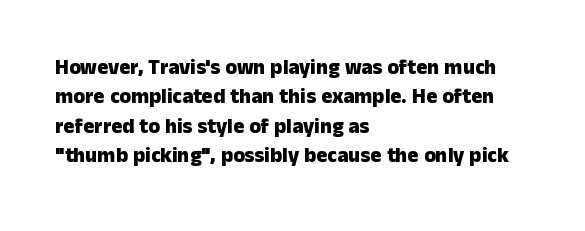
Posture: upright roman. Underlining? Definitely not there. Each line starts at the same left margin while the right side varies. Stroke thickness is high; the sample reads as a true bold. The block of text has a typical density, with ordinary space between rows.
